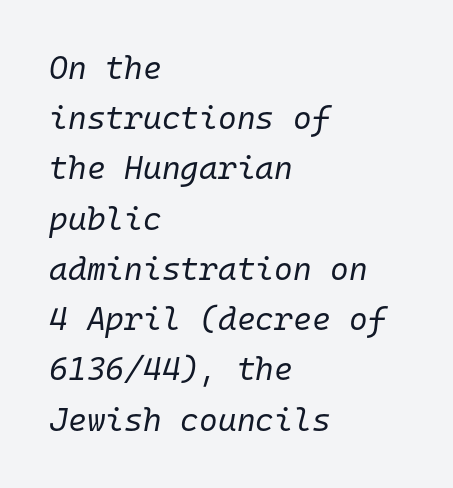
The image shows 32 px regular-weight type, italic (leaning right), monospaced; set left-aligned, normal line spacing (1.57x), normal letter spacing, not underlined; low stroke contrast and a medium x-height.
